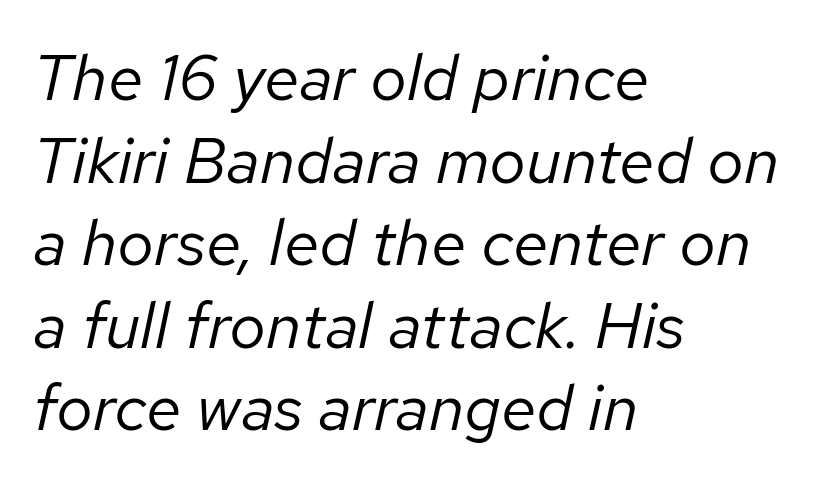
{"italic": "yes", "lean": "right", "slant_degrees": 12, "bold": "no", "weight": "regular", "width": "normal", "stroke_contrast": "low", "x_height": "medium", "monospaced": "no", "underline": "no", "align": "left", "line_spacing": "normal", "line_spacing_ratio": 1.27, "letter_spacing": "normal", "letter_spacing_em": 0.0, "glyph_px": 65}
